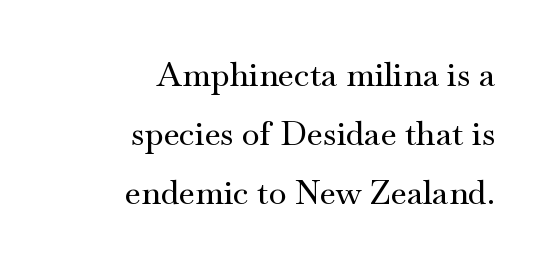
The image shows 33 px wide serif type, upright; set right-aligned, line spacing 1.79x, normal letter spacing, not underlined; medium stroke contrast and a small x-height.
